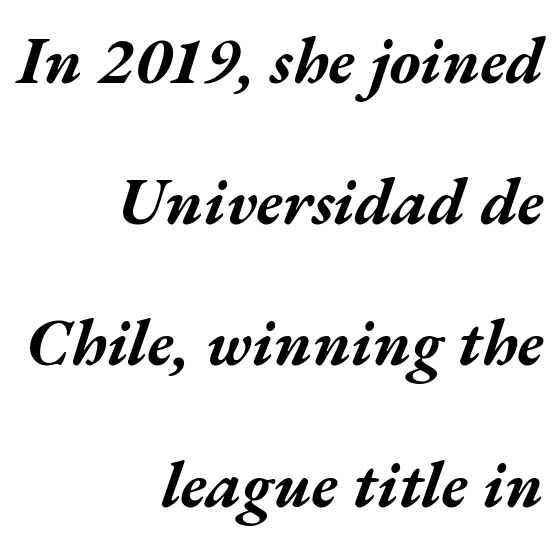
Q: Is the text bold? A: Yes.
Q: Is the text italic (slanted)? A: Yes, it leans right by about 17 degrees.
Q: Is the text underlined? A: No.
Q: How is the paragraph aligned? A: Right-aligned.
Q: Is the spacing between letters normal or unusually wide? A: Normal.
Q: Is the spacing between lines tight, normal or loose? A: Loose.
Q: Width (condensed, normal, or wide)? A: Wide.
Q: Stroke contrast? A: Medium.
Q: x-height? A: Medium.
Q: Monospaced? A: No.
